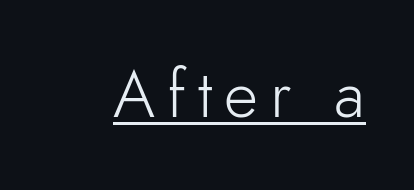
Has an underline been added? It has. Italic? Not at all — the glyphs are vertical. No heavy texture on the line: the type isn't bold. Classification — sans serif.
